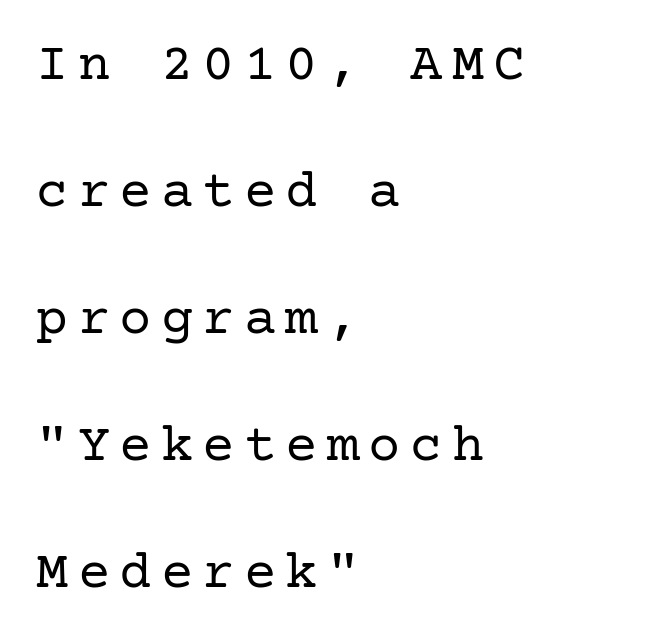
Q: Is the text bold? A: No.
Q: Is the text italic (slanted)? A: No, it is upright.
Q: Is the typeface a serif or a sans-serif typeface? A: Serif.
Q: Is the text underlined? A: No.
Q: How is the paragraph aligned? A: Left-aligned.
Q: Is the spacing between lines tight, normal or loose? A: Loose.
Q: Width (condensed, normal, or wide)? A: Normal.
Q: Stroke contrast? A: Low.
Q: x-height? A: Medium.
